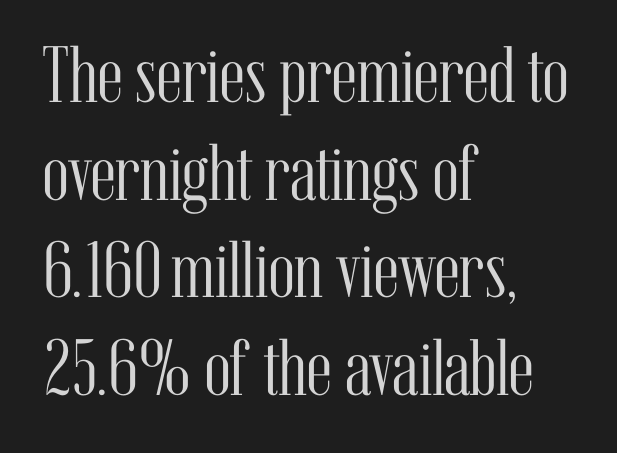
The image shows 80 px light, condensed serif type, upright; set left-aligned, line spacing 1.22x, normal letter spacing, not underlined; medium stroke contrast and a medium x-height.
